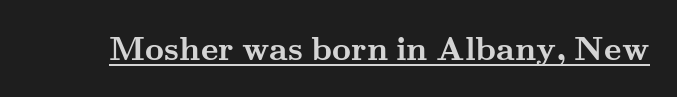
You could not count columns in this text — the font is proportionally spaced. Yep, those are serifs on the letters. Short note: letters normally spaced. Pretty heavy lettering here — definitely bold. Underlined type.
